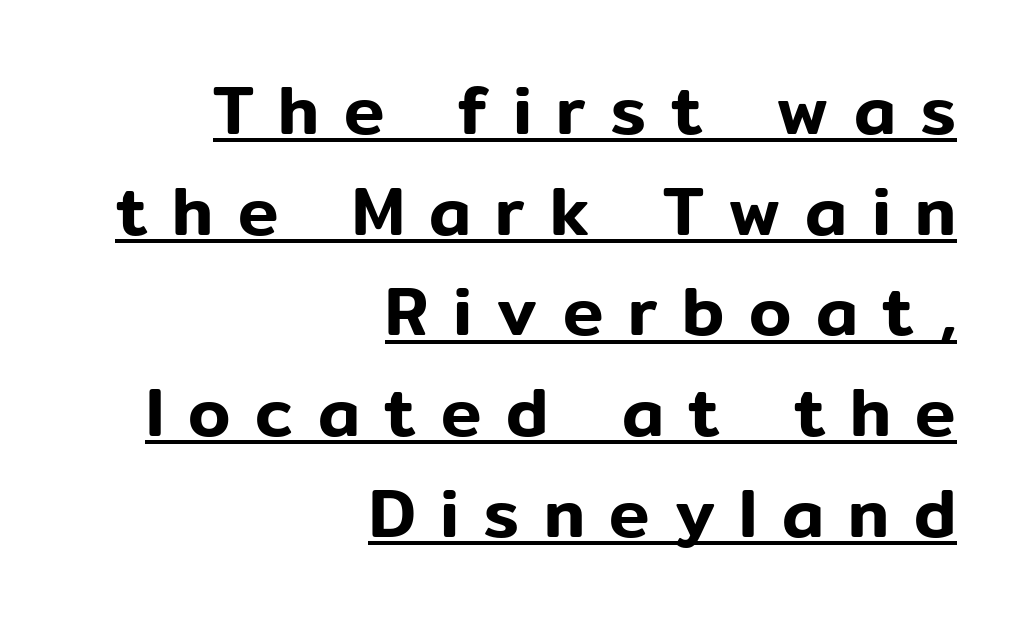
The image shows 68 px sans-serif type, upright; set right-aligned, normal line spacing (1.48x), unusually wide letter spacing (+0.36 em), underlined; low stroke contrast and a medium x-height.
